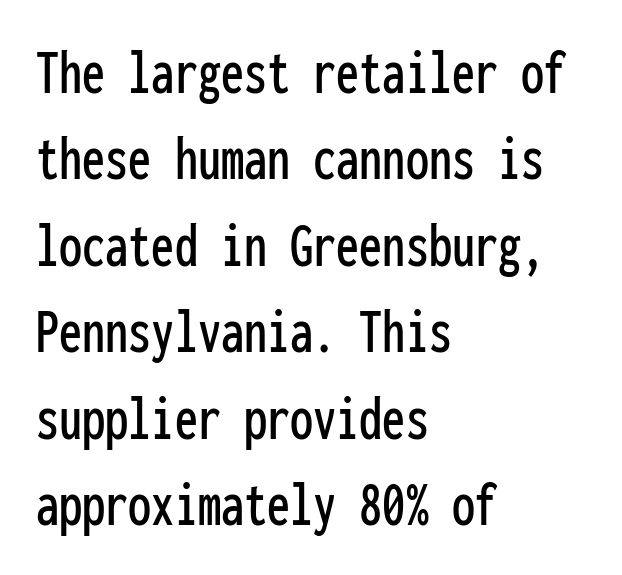
The image shows 66 px condensed sans-serif type, upright, monospaced; set left-aligned, normal line spacing (1.31x), normal letter spacing, not underlined; low stroke contrast and a medium x-height.
